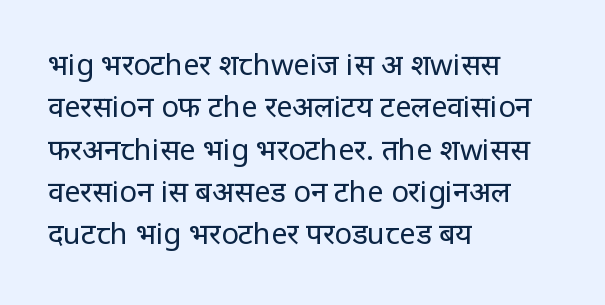
Standard letterfit; no display-style spreading of the glyphs. Compared with a centered layout, this one pins lines to the left instead. Style check: upright. The letters look calm and open, with moderate or lighter stems. Underlining? Definitely not there.
